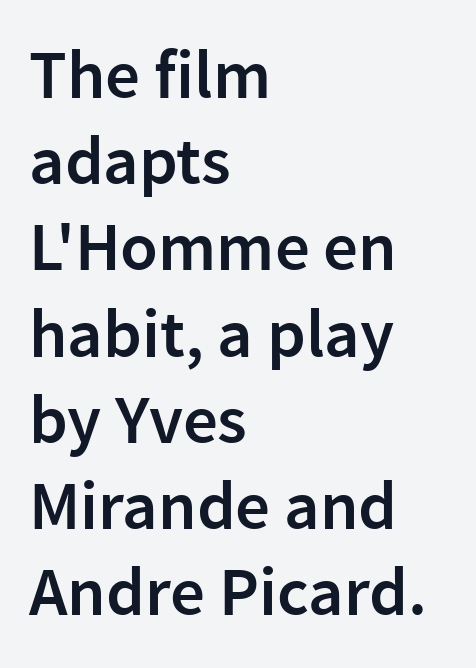
This sample is left-justified, so line endings fall wherever the words run out. Character widths vary here, with narrow letters taking less room than wide ones. In terms of weight, the rendering is demibold, just under bold. Examine the stroke ends and you'll find no serifs. Type without underlining.
